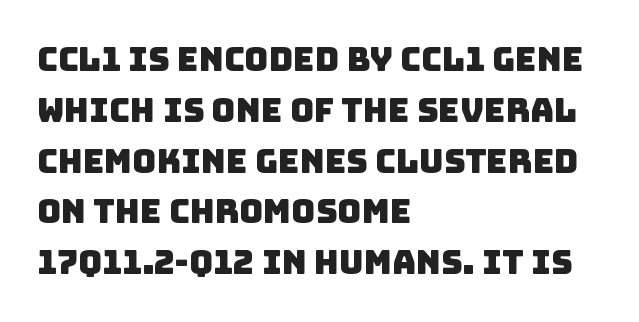
Q: Is the typeface a serif or a sans-serif typeface? A: Sans-serif.
Q: Is the text underlined? A: No.
Q: How is the paragraph aligned? A: Left-aligned.
Q: Is the spacing between letters normal or unusually wide? A: Normal.
Q: Is the spacing between lines tight, normal or loose? A: Normal.
Q: Width (condensed, normal, or wide)? A: Normal.
Q: Stroke contrast? A: Low.
Q: x-height? A: Large.
Q: Monospaced? A: No.
